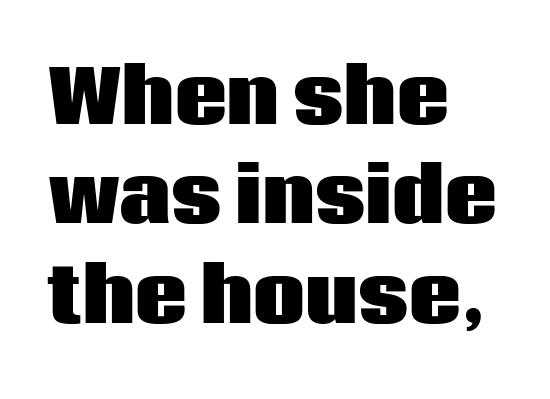
Q: Is the text bold? A: Yes.
Q: Is the text italic (slanted)? A: No, it is upright.
Q: Is the typeface a serif or a sans-serif typeface? A: Sans-serif.
Q: Is the text underlined? A: No.
Q: How is the paragraph aligned? A: Left-aligned.
Q: Is the spacing between letters normal or unusually wide? A: Normal.
Q: Is the spacing between lines tight, normal or loose? A: Normal.
Q: Width (condensed, normal, or wide)? A: Normal.
Q: Stroke contrast? A: Low.
Q: x-height? A: Large.
Q: Monospaced? A: No.
